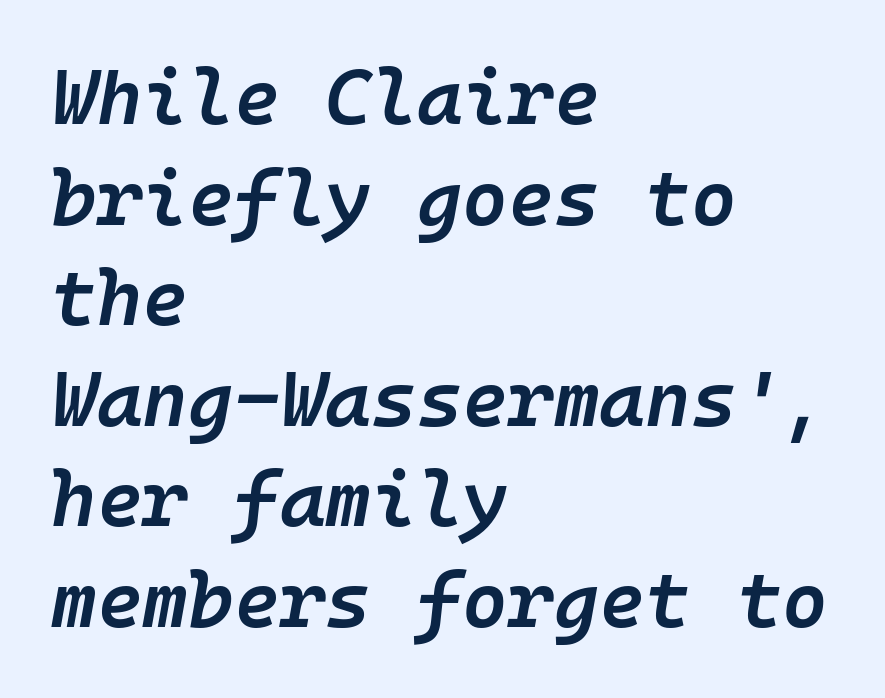
Q: Is the text bold? A: Semi-bold.
Q: Is the text italic (slanted)? A: Yes, it leans right by about 10 degrees.
Q: Is the text underlined? A: No.
Q: How is the paragraph aligned? A: Left-aligned.
Q: Is the spacing between letters normal or unusually wide? A: Normal.
Q: Is the spacing between lines tight, normal or loose? A: Normal.
Q: Width (condensed, normal, or wide)? A: Normal.
Q: Stroke contrast? A: Low.
Q: x-height? A: Medium.
Q: Monospaced? A: Yes.
